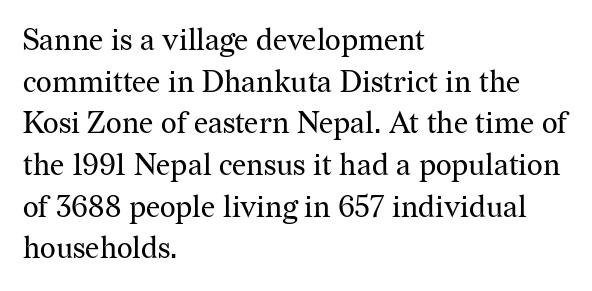
Q: Is the text bold? A: No.
Q: Is the text italic (slanted)? A: No, it is upright.
Q: Is the typeface a serif or a sans-serif typeface? A: Serif.
Q: Is the text underlined? A: No.
Q: How is the paragraph aligned? A: Left-aligned.
Q: Is the spacing between letters normal or unusually wide? A: Normal.
Q: Is the spacing between lines tight, normal or loose? A: Normal.
Q: Width (condensed, normal, or wide)? A: Normal.
Q: Stroke contrast? A: Medium.
Q: x-height? A: Medium.
Q: Monospaced? A: No.
